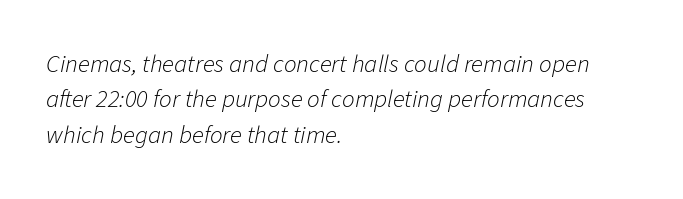
The image shows 25 px text type, italic (leaning right); set left-aligned, normal line spacing (1.42x), normal letter spacing, not underlined.
